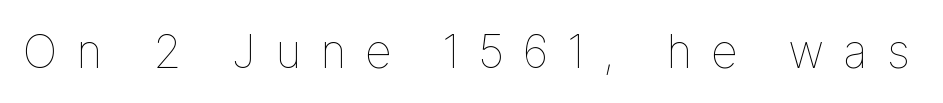
{"italic": "no", "bold": "no", "weight": "thin", "width": "normal", "stroke_contrast": "low", "x_height": "medium", "monospaced": "no", "underline": "no", "letter_spacing": "wide", "letter_spacing_em": 0.41, "glyph_px": 46}
